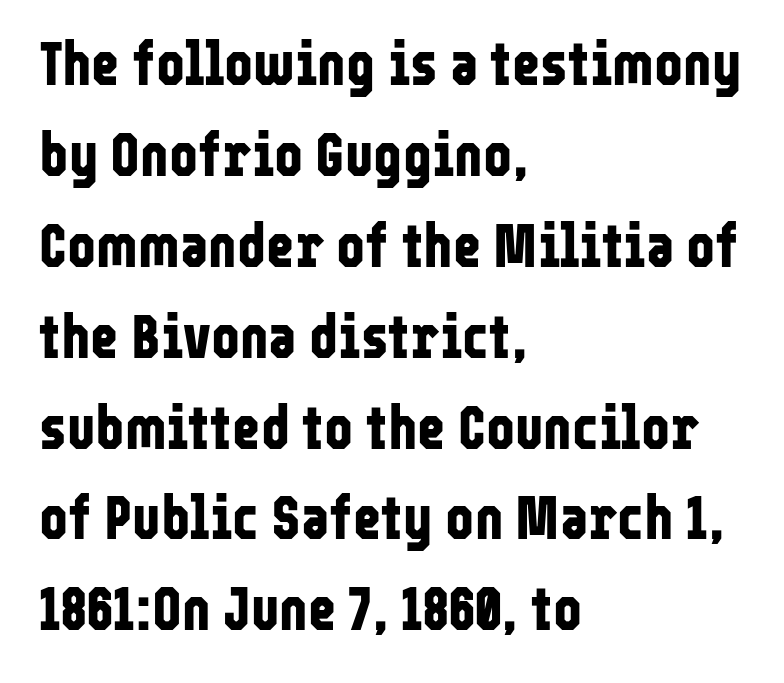
Q: Is the text bold? A: Yes.
Q: Is the text italic (slanted)? A: No, it is upright.
Q: Is the typeface a serif or a sans-serif typeface? A: Sans-serif.
Q: Is the text underlined? A: No.
Q: How is the paragraph aligned? A: Left-aligned.
Q: Is the spacing between letters normal or unusually wide? A: Normal.
Q: Is the spacing between lines tight, normal or loose? A: Normal.
Q: Width (condensed, normal, or wide)? A: Condensed.
Q: Stroke contrast? A: Low.
Q: x-height? A: Medium.
Q: Monospaced? A: No.
